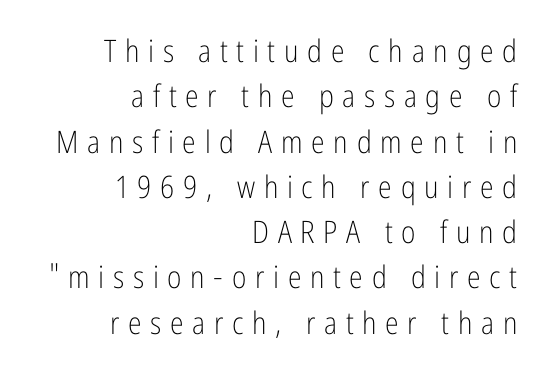
The image shows 31 px light, condensed sans-serif type, upright; set right-aligned, normal line spacing (1.46x), unusually wide letter spacing (+0.28 em), not underlined; low stroke contrast and a medium x-height.
